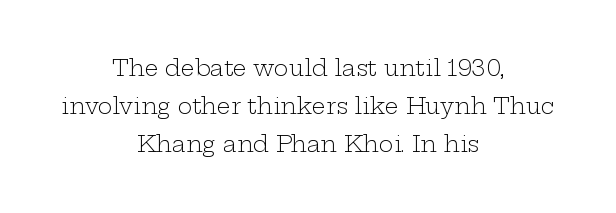
These lines were composed using upright roman letters. The font sits on the lighter half of the weight spectrum, regular included. Default kerning and tracking; the words read as compact shapes. The compositor balanced each line on the midline. Bare-footed words on every line.
